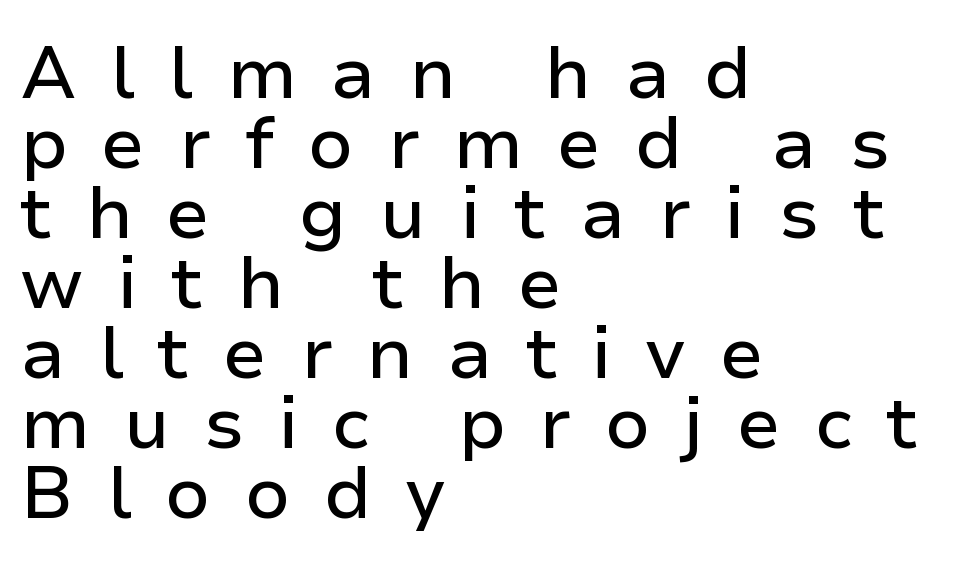
Q: Is the text italic (slanted)? A: No, it is upright.
Q: Is the typeface a serif or a sans-serif typeface? A: Sans-serif.
Q: Is the text underlined? A: No.
Q: How is the paragraph aligned? A: Left-aligned.
Q: Is the spacing between letters normal or unusually wide? A: Unusually wide.
Q: Is the spacing between lines tight, normal or loose? A: Tight.
Q: Width (condensed, normal, or wide)? A: Normal.
Q: Stroke contrast? A: Low.
Q: x-height? A: Medium.
Q: Monospaced? A: No.
